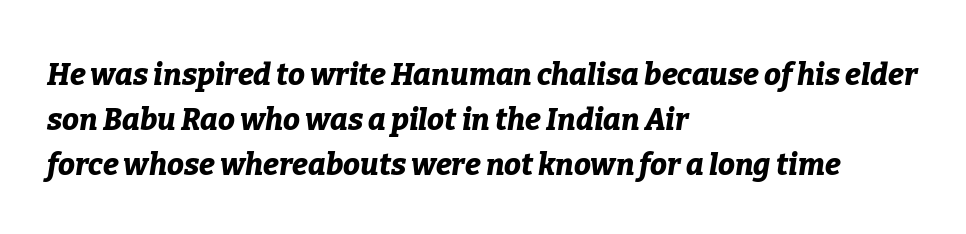
Q: Is the text bold? A: Yes.
Q: Is the text italic (slanted)? A: Yes, it leans right by about 9 degrees.
Q: Is the text underlined? A: No.
Q: How is the paragraph aligned? A: Left-aligned.
Q: Is the spacing between letters normal or unusually wide? A: Normal.
Q: Is the spacing between lines tight, normal or loose? A: Normal.
Q: Width (condensed, normal, or wide)? A: Normal.
Q: Stroke contrast? A: Low.
Q: x-height? A: Medium.
Q: Monospaced? A: No.
